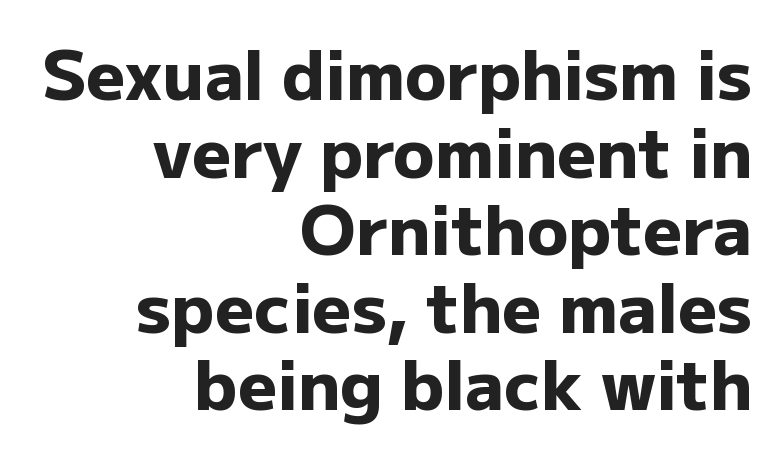
Q: Is the text bold? A: Yes.
Q: Is the text italic (slanted)? A: No, it is upright.
Q: Is the typeface a serif or a sans-serif typeface? A: Sans-serif.
Q: Is the text underlined? A: No.
Q: How is the paragraph aligned? A: Right-aligned.
Q: Is the spacing between letters normal or unusually wide? A: Normal.
Q: Is the spacing between lines tight, normal or loose? A: Tight.
Q: Width (condensed, normal, or wide)? A: Normal.
Q: Stroke contrast? A: Low.
Q: x-height? A: Medium.
Q: Monospaced? A: No.
